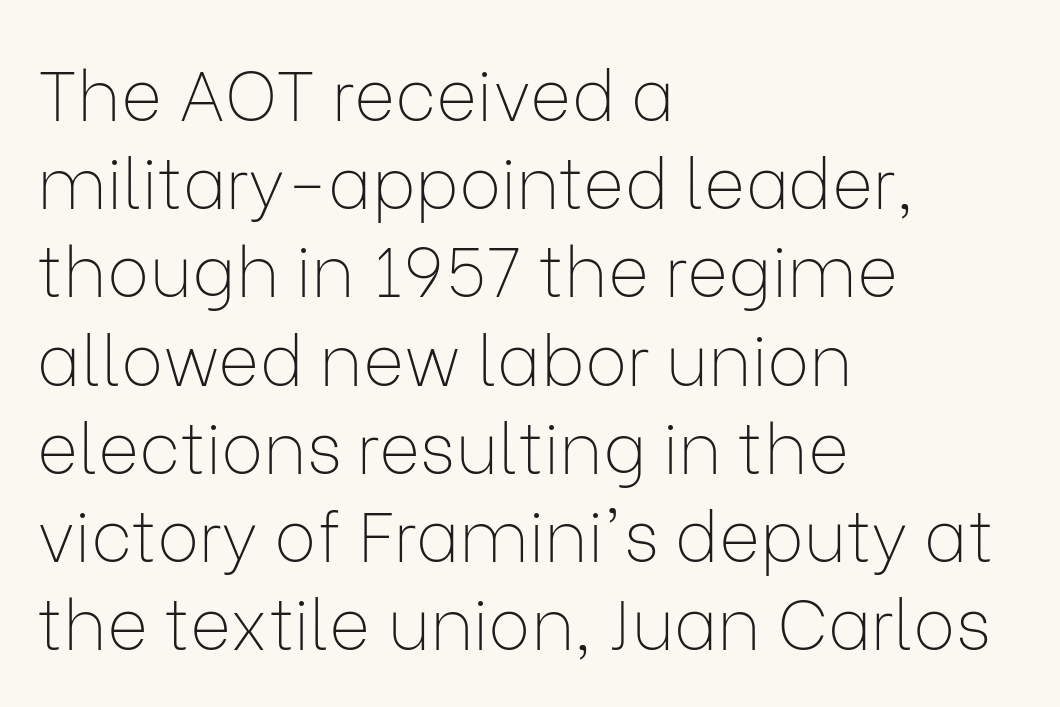
The image shows 70 px thin sans-serif type, upright; set left-aligned, normal line spacing (1.26x), normal letter spacing, not underlined; low stroke contrast and a medium x-height.
